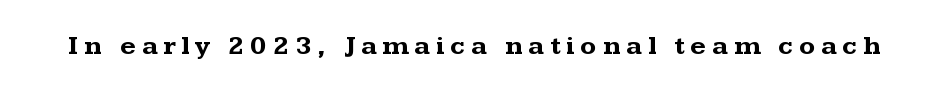
Vertical strokes here are truly vertical. Caption: bold face, heavy strokes. Unmarked baselines from the first word to the last. Substantial extra tracking has been applied to these lines.
